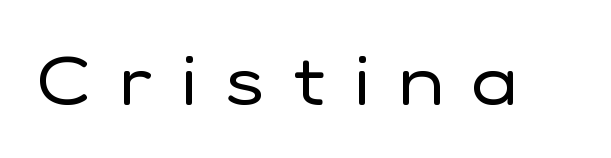
Designer's note — italics off, roman on. Is the type heavy? It reads as light-to-regular instead. The passage shown is not underscored anywhere. Serifs: no, the terminals of the letterforms are clean.
